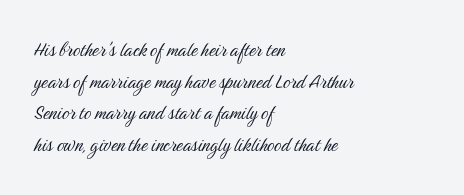
Q: Is the text bold? A: No.
Q: Is the text italic (slanted)? A: Yes.
Q: Is the text underlined? A: No.
Q: How is the paragraph aligned? A: Left-aligned.
Q: Is the spacing between letters normal or unusually wide? A: Normal.
Q: Is the spacing between lines tight, normal or loose? A: Normal.
